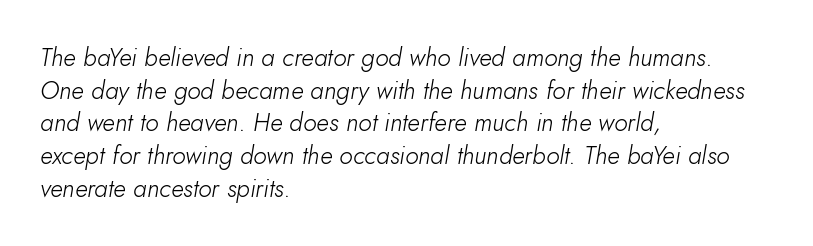
Q: Is the text bold? A: No.
Q: Is the text italic (slanted)? A: Yes, it leans right by about 10 degrees.
Q: Is the text underlined? A: No.
Q: How is the paragraph aligned? A: Left-aligned.
Q: Is the spacing between letters normal or unusually wide? A: Normal.
Q: Is the spacing between lines tight, normal or loose? A: Normal.
